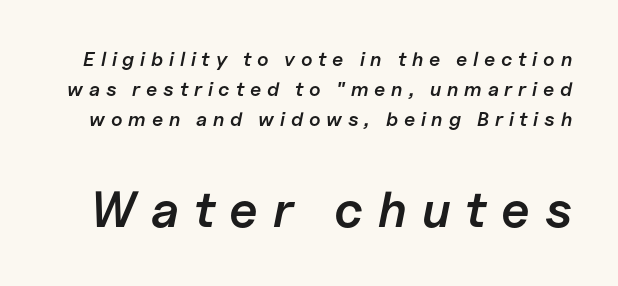
The image shows 51 px semibold type, italic (leaning right); set normal line spacing (1.51x), unusually wide letter spacing (+0.29 em), not underlined; the second (bottom) block is 2.55x larger; low stroke contrast and a medium x-height.
